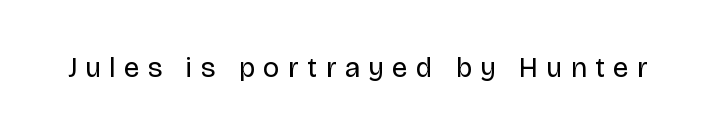
Q: Is the text bold? A: No.
Q: Is the text italic (slanted)? A: No, it is upright.
Q: Is the typeface a serif or a sans-serif typeface? A: Sans-serif.
Q: Is the text underlined? A: No.
Q: Is the spacing between letters normal or unusually wide? A: Unusually wide.
Q: Width (condensed, normal, or wide)? A: Normal.
Q: Stroke contrast? A: Low.
Q: x-height? A: Large.
Q: Monospaced? A: No.
